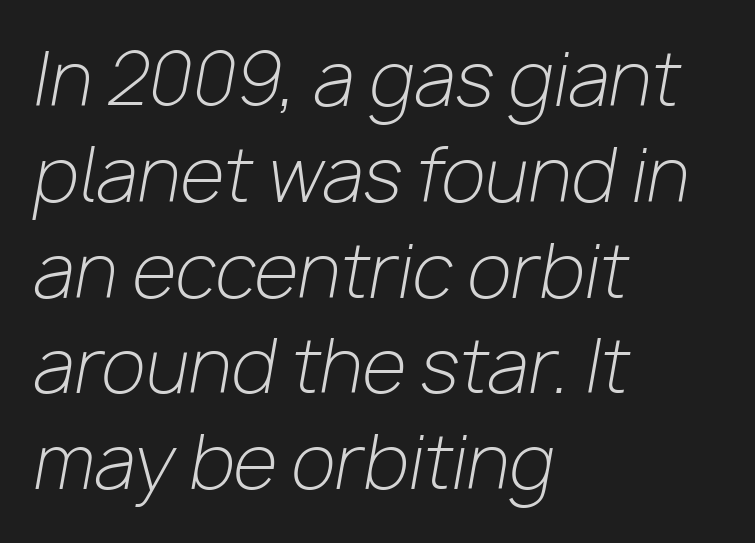
{"italic": "yes", "lean": "right", "slant_degrees": 10, "bold": "no", "weight": "light", "width": "normal", "stroke_contrast": "low", "x_height": "medium", "monospaced": "no", "underline": "no", "align": "left", "line_spacing": "normal", "line_spacing_ratio": 1.33, "letter_spacing": "normal", "letter_spacing_em": 0.0, "glyph_px": 72}
